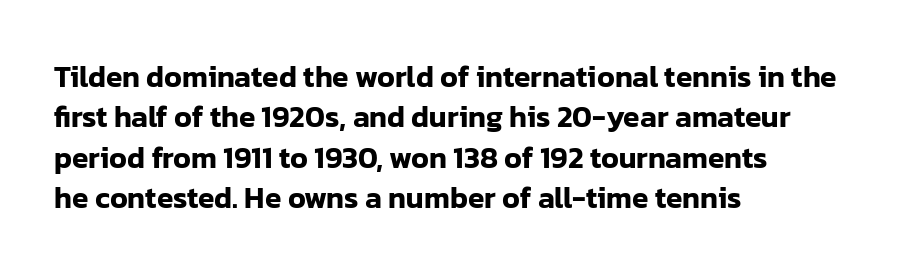
{"serif": "no", "italic": "no", "width": "normal", "stroke_contrast": "low", "x_height": "medium", "monospaced": "no", "underline": "no", "align": "left", "line_spacing": "normal", "line_spacing_ratio": 1.35, "letter_spacing": "normal", "letter_spacing_em": 0.0, "glyph_px": 30}
